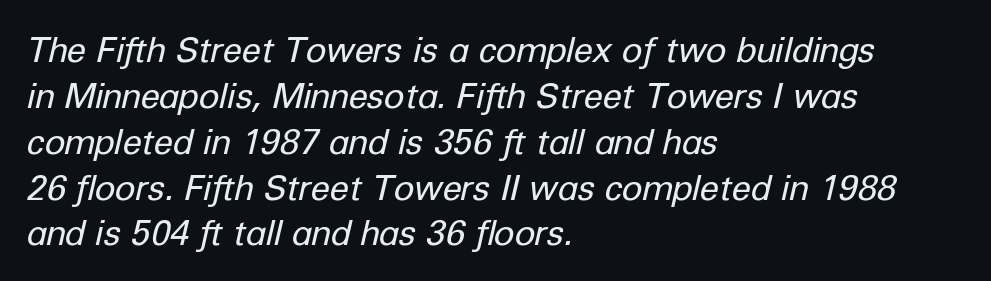
{"italic": "yes", "lean": "right", "slant_degrees": 12, "bold": "no", "weight": "regular", "width": "normal", "stroke_contrast": "low", "x_height": "medium", "monospaced": "no", "underline": "no", "align": "left", "line_spacing": "normal", "line_spacing_ratio": 1.31, "letter_spacing": "normal", "letter_spacing_em": 0.0, "glyph_px": 35}
